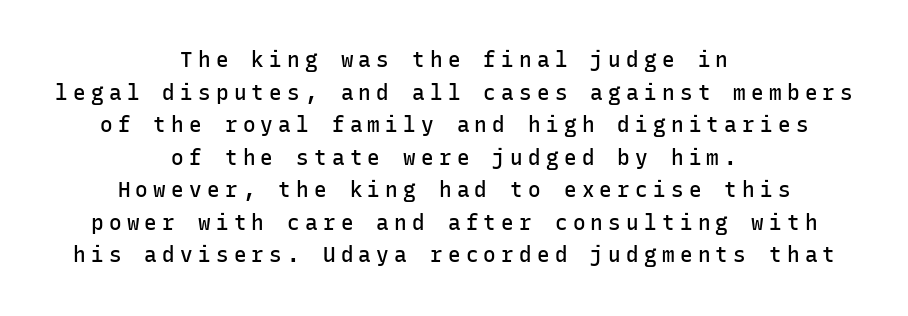
The image shows 21 px text type, upright; set centered, normal line spacing (1.55x), unusually wide letter spacing (+0.25 em), not underlined.
